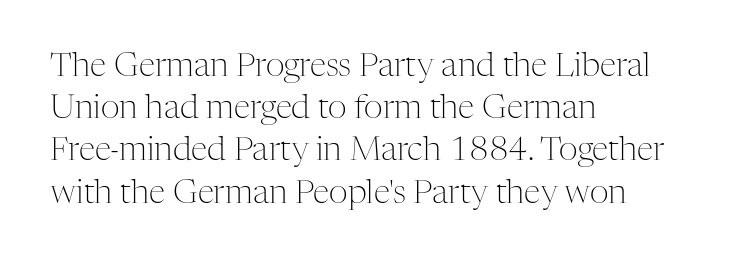
{"serif": "yes", "italic": "no", "bold": "no", "weight": "light", "width": "normal", "stroke_contrast": "medium", "x_height": "medium", "monospaced": "no", "underline": "no", "align": "left", "line_spacing": "normal", "line_spacing_ratio": 1.28, "letter_spacing": "normal", "letter_spacing_em": 0.0, "glyph_px": 33}
